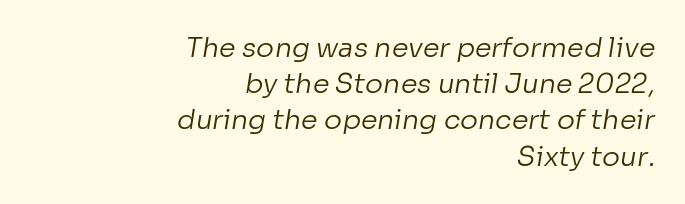
The image shows 27 px text type; set right-aligned, normal line spacing (1.34x), normal letter spacing, not underlined.
